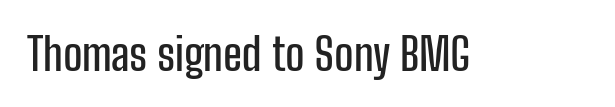
{"serif": "no", "italic": "no", "width": "condensed", "stroke_contrast": "low", "x_height": "medium", "monospaced": "no", "underline": "no", "letter_spacing": "normal", "letter_spacing_em": 0.0, "glyph_px": 45}
